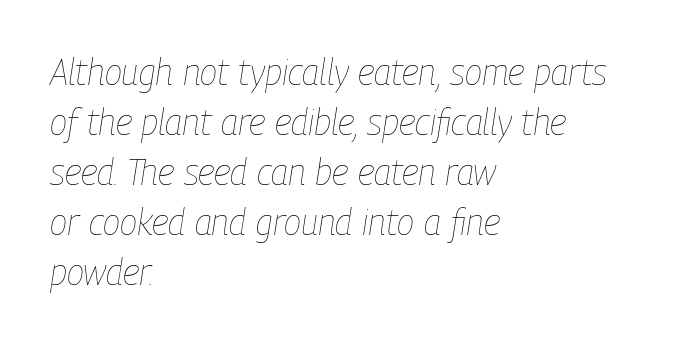
Letter spacing: default. No letter is thick-stroked: the sample isn't bold. In terms of posture, this sample is oblique. Underlining? Definitely not there. Leftover space on each line is placed entirely after the last word.
